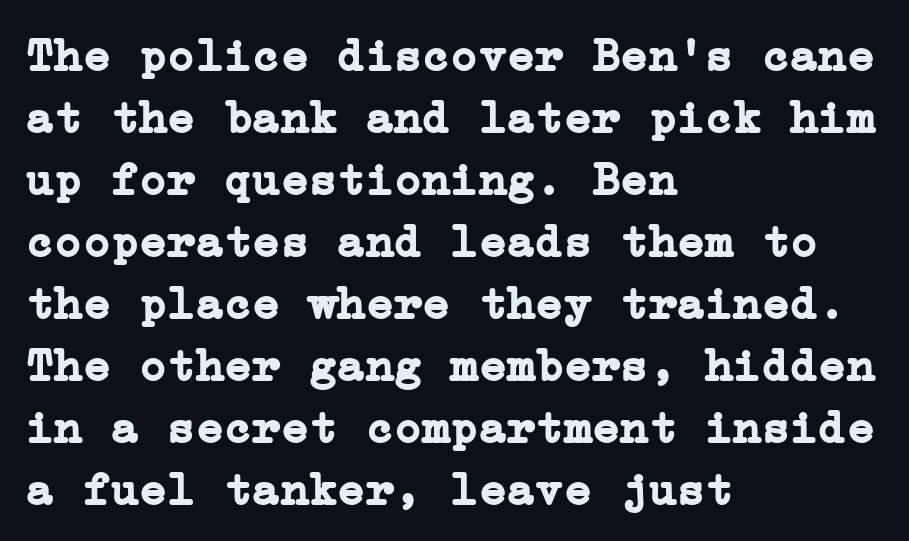
{"serif": "yes", "italic": "no", "bold": "yes", "weight": "semibold", "width": "normal", "stroke_contrast": "low", "x_height": "medium", "underline": "no", "align": "left", "line_spacing": "normal", "line_spacing_ratio": 1.32, "letter_spacing": "normal", "letter_spacing_em": 0.0, "glyph_px": 47}
